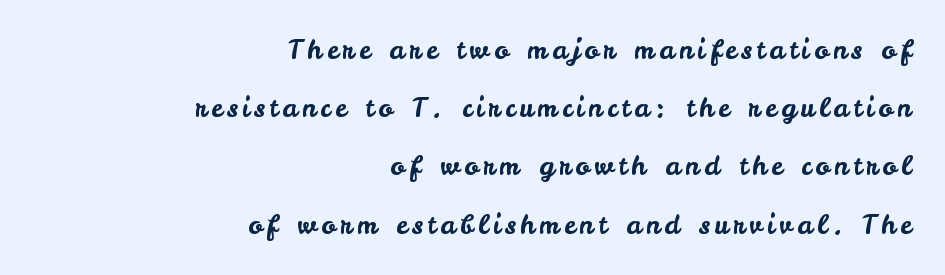
{"underline": "no", "align": "right", "line_spacing": "loose", "line_spacing_ratio": 2.24, "glyph_px": 26}
